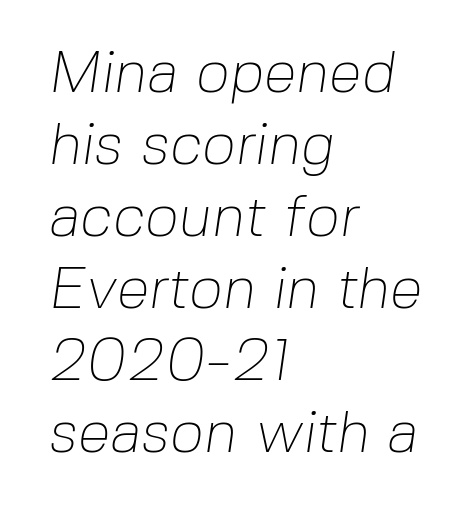
{"serif": "no", "bold": "no", "weight": "thin", "width": "normal", "stroke_contrast": "low", "x_height": "medium", "monospaced": "no", "underline": "no", "align": "left", "line_spacing_ratio": 1.22, "letter_spacing": "normal", "letter_spacing_em": 0.0, "glyph_px": 59}
